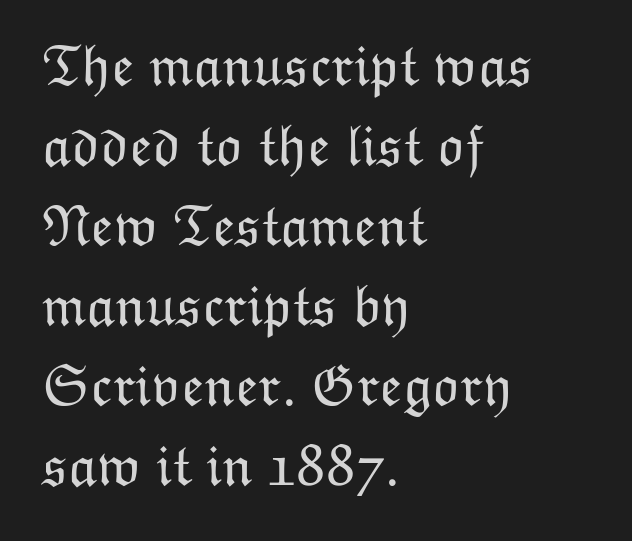
{"italic": "no", "bold": "no", "weight": "light", "width": "normal", "stroke_contrast": "low", "x_height": "medium", "monospaced": "no", "underline": "no", "align": "left", "line_spacing": "normal", "line_spacing_ratio": 1.38, "letter_spacing": "normal", "letter_spacing_em": 0.0, "glyph_px": 58}
